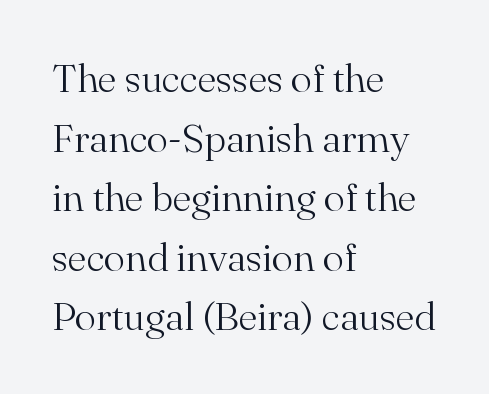
The image shows 40 px light serif type, upright; set left-aligned, normal line spacing (1.49x), normal letter spacing, not underlined; medium stroke contrast and a small x-height.
